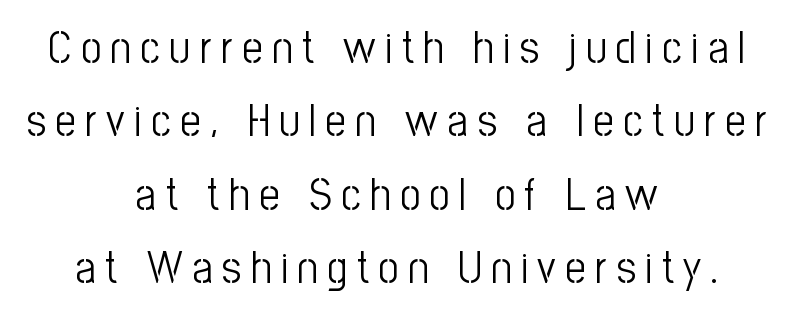
Q: Is the text bold? A: No.
Q: Is the text italic (slanted)? A: No, it is upright.
Q: Is the typeface a serif or a sans-serif typeface? A: Sans-serif.
Q: Is the text underlined? A: No.
Q: How is the paragraph aligned? A: Centered.
Q: Is the spacing between letters normal or unusually wide? A: Unusually wide.
Q: Is the spacing between lines tight, normal or loose? A: Normal.
Q: Width (condensed, normal, or wide)? A: Condensed.
Q: Stroke contrast? A: Low.
Q: x-height? A: Medium.
Q: Monospaced? A: No.
